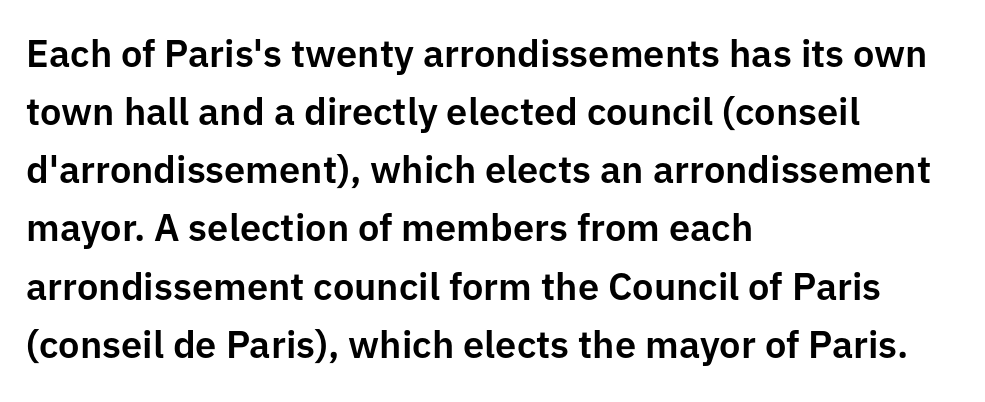
Tracking value appears to be zero — textbook default spacing. The letters carry no serifs — their stems end cleanly without finishing strokes. Regular leading. Check the space under the baseline: it is left empty. The lettering stays uniformly vertical, giving the passage a roman look.
